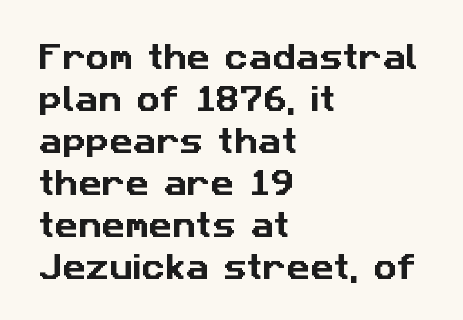
Q: Is the typeface a serif or a sans-serif typeface? A: Sans-serif.
Q: Is the text underlined? A: No.
Q: How is the paragraph aligned? A: Left-aligned.
Q: Is the spacing between letters normal or unusually wide? A: Normal.
Q: Is the spacing between lines tight, normal or loose? A: Normal.
Q: Width (condensed, normal, or wide)? A: Normal.
Q: Stroke contrast? A: Low.
Q: x-height? A: Medium.
Q: Monospaced? A: No.
